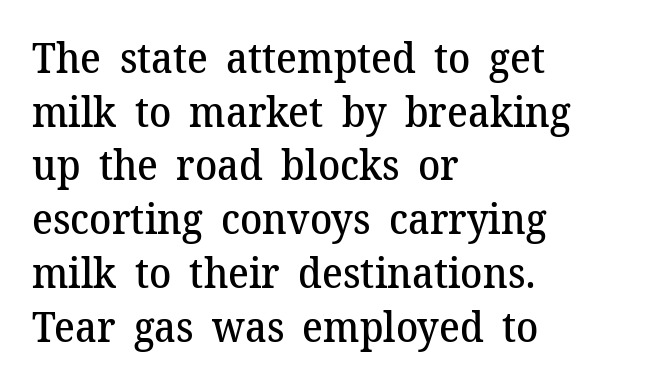
The image shows 41 px semibold serif type, upright; set left-aligned, normal line spacing (1.31x), normal letter spacing, not underlined; medium stroke contrast and a medium x-height.
